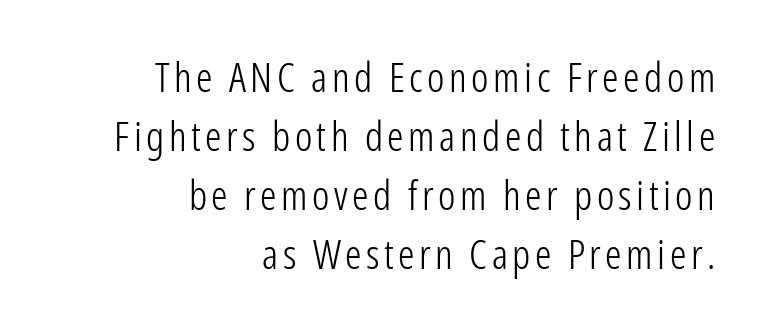
Q: Is the text bold? A: No.
Q: Is the text italic (slanted)? A: No, it is upright.
Q: Is the typeface a serif or a sans-serif typeface? A: Sans-serif.
Q: Is the text underlined? A: No.
Q: How is the paragraph aligned? A: Right-aligned.
Q: Is the spacing between lines tight, normal or loose? A: Normal.
Q: Width (condensed, normal, or wide)? A: Condensed.
Q: Stroke contrast? A: Low.
Q: x-height? A: Medium.
Q: Monospaced? A: No.
